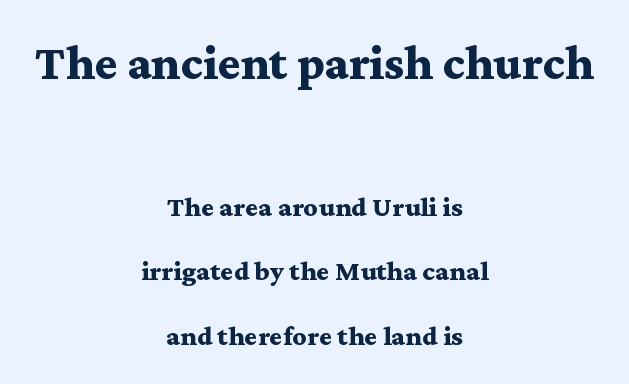
Honestly, there is no underline to notice here at all. This rendering employs a face with finishing strokes, i.e., a serif. No extra tracking has been applied to these lines. The letters are bold, with thick, heavy strokes. A typesetter would call this proportional, since set widths differ per character.
